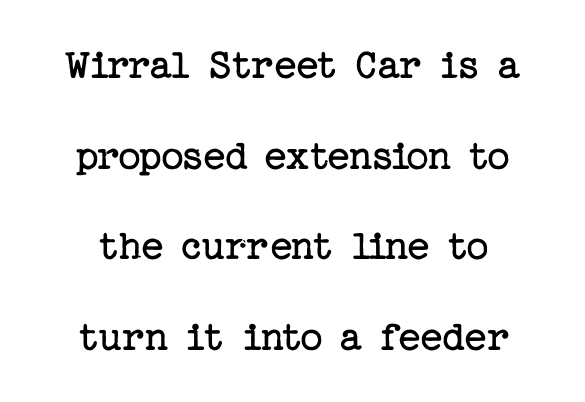
The image shows 44 px regular-weight serif type, upright; set loose line spacing (2.06x), normal letter spacing, not underlined; low stroke contrast and a medium x-height.
